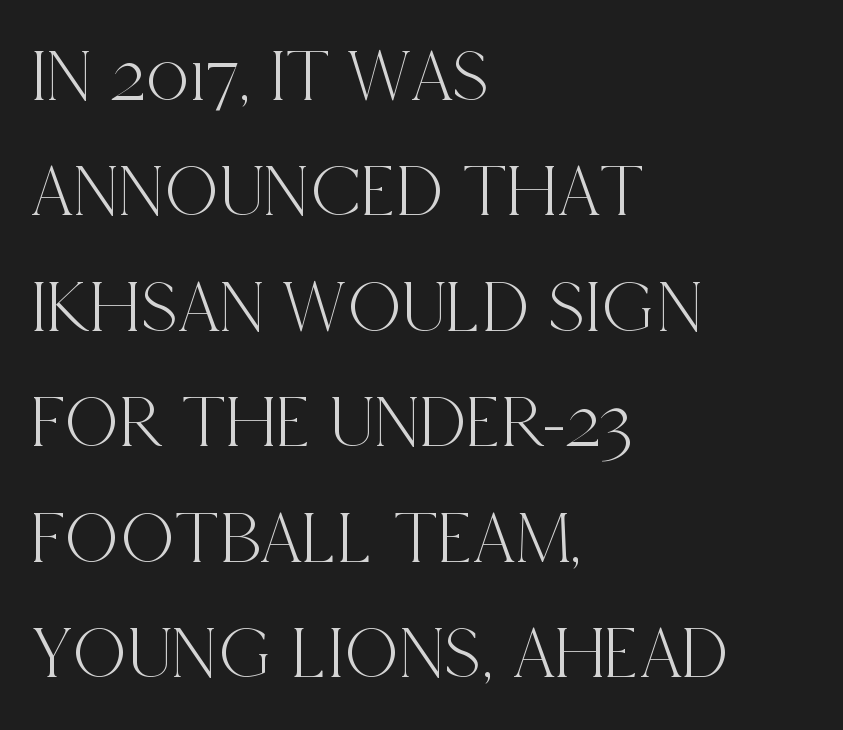
The setting favours the left margin, as ordinary paragraphs usually do. The letters stand straight up with perfectly vertical stems. You could not count columns in this text — the font is proportionally spaced. The type is set solid horizontally, with unmodified tracking. The string is rendered with underlining switched off. Evenly set lines give the paragraph a standard silhouette.
